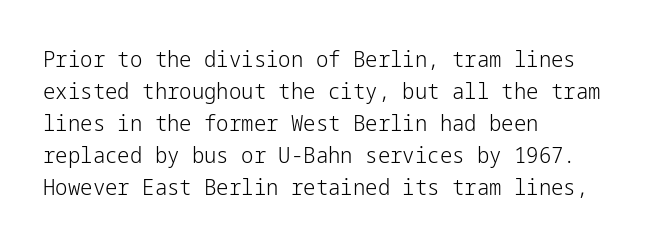
Q: Is the text bold? A: No.
Q: Is the text italic (slanted)? A: No, it is upright.
Q: Is the text underlined? A: No.
Q: How is the paragraph aligned? A: Left-aligned.
Q: Is the spacing between letters normal or unusually wide? A: Normal.
Q: Is the spacing between lines tight, normal or loose? A: Normal.
